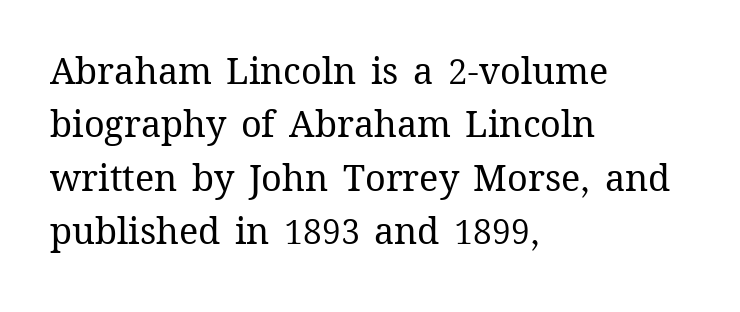
Q: Is the text bold? A: No.
Q: Is the text italic (slanted)? A: No, it is upright.
Q: Is the text underlined? A: No.
Q: How is the paragraph aligned? A: Left-aligned.
Q: Is the spacing between letters normal or unusually wide? A: Normal.
Q: Is the spacing between lines tight, normal or loose? A: Normal.
Q: Width (condensed, normal, or wide)? A: Normal.
Q: Stroke contrast? A: Medium.
Q: x-height? A: Medium.
Q: Monospaced? A: No.
